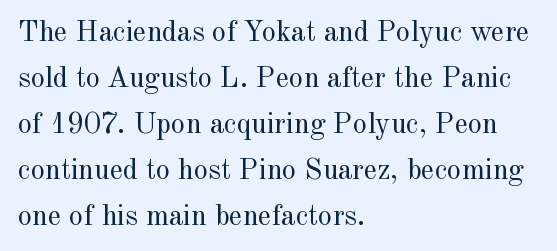
Q: Is the text bold? A: No.
Q: Is the text italic (slanted)? A: No, it is upright.
Q: Is the typeface a serif or a sans-serif typeface? A: Serif.
Q: Is the text underlined? A: No.
Q: How is the paragraph aligned? A: Left-aligned.
Q: Is the spacing between letters normal or unusually wide? A: Normal.
Q: Is the spacing between lines tight, normal or loose? A: Normal.
Q: Width (condensed, normal, or wide)? A: Normal.
Q: x-height? A: Small.
Q: Monospaced? A: No.
